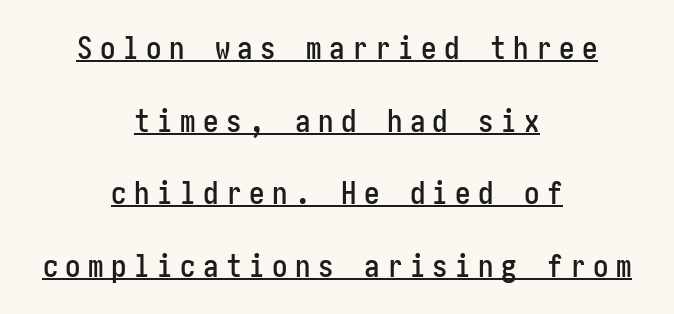
The image shows 31 px condensed sans-serif type, upright; set centered, loose line spacing (2.34x), unusually wide letter spacing (+0.24 em), underlined; low stroke contrast and a medium x-height.
